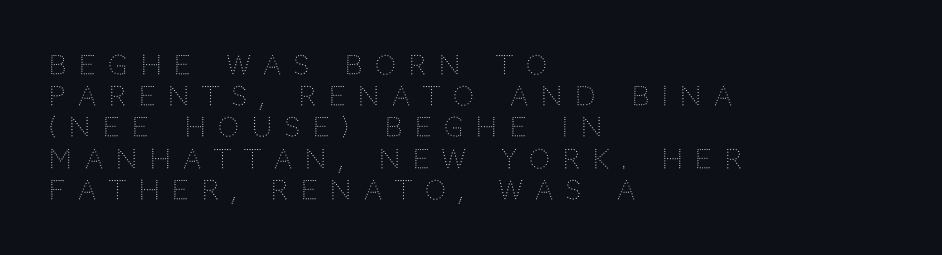
The image shows 26 px text type, upright; set left-aligned, line spacing 1.2x, unusually wide letter spacing (+0.5 em), not underlined.
